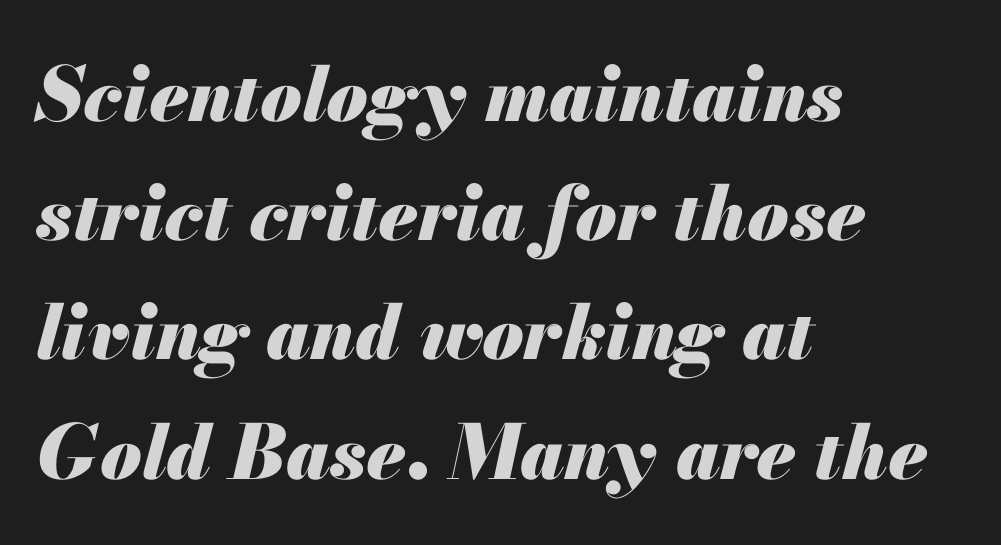
The image shows 75 px heavy type, italic (leaning right); set left-aligned, normal line spacing (1.59x), normal letter spacing, not underlined; medium stroke contrast and a small x-height.
